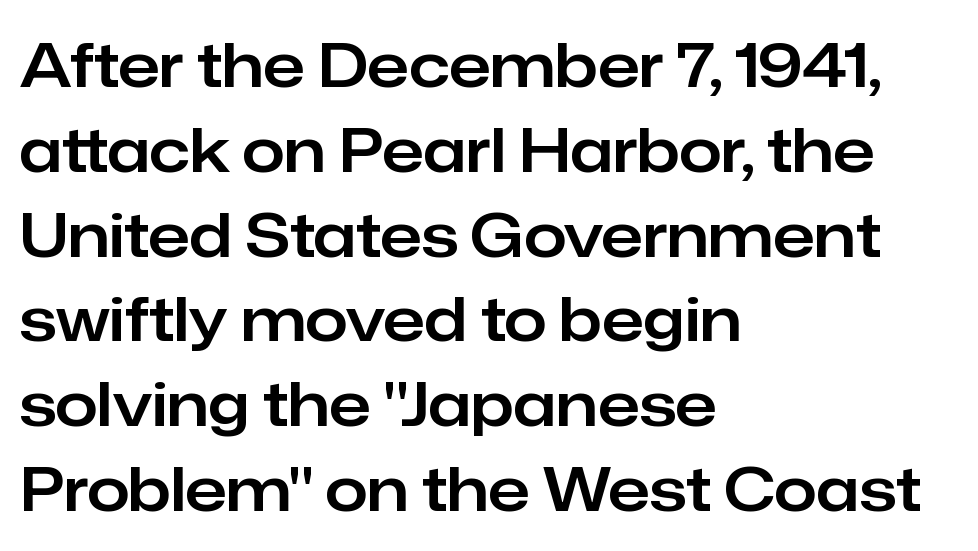
{"serif": "no", "italic": "no", "width": "normal", "stroke_contrast": "low", "x_height": "medium", "monospaced": "no", "underline": "no", "align": "left", "line_spacing": "normal", "line_spacing_ratio": 1.39, "letter_spacing": "normal", "letter_spacing_em": 0.0, "glyph_px": 61}
